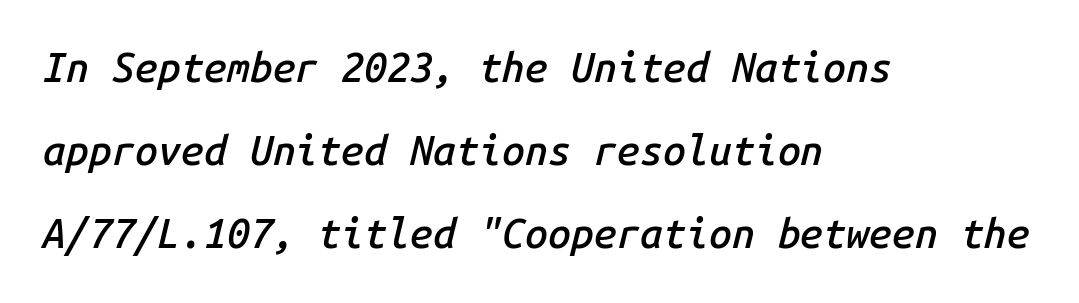
Q: Is the text bold? A: Semi-bold.
Q: Is the text italic (slanted)? A: Yes, it leans right by about 14 degrees.
Q: Is the text underlined? A: No.
Q: How is the paragraph aligned? A: Left-aligned.
Q: Is the spacing between letters normal or unusually wide? A: Normal.
Q: Is the spacing between lines tight, normal or loose? A: Loose.
Q: Width (condensed, normal, or wide)? A: Normal.
Q: Stroke contrast? A: Low.
Q: x-height? A: Medium.
Q: Monospaced? A: Yes.
